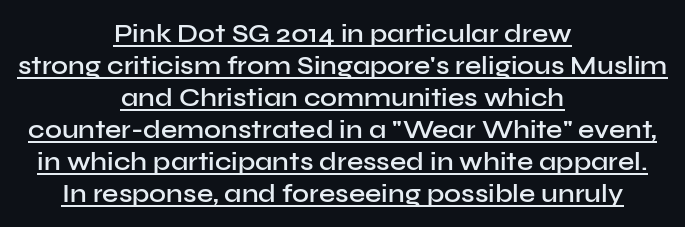
The image shows 26 px text type, upright; set centered, line spacing 1.23x, normal letter spacing, underlined.
